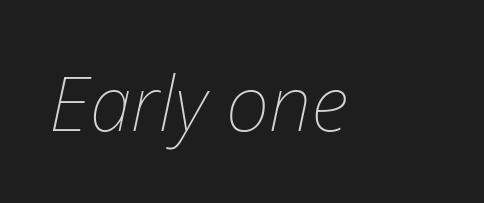
Q: Is the text bold? A: No.
Q: Is the text italic (slanted)? A: Yes, it leans right by about 12 degrees.
Q: Is the text underlined? A: No.
Q: Is the spacing between letters normal or unusually wide? A: Normal.
Q: Width (condensed, normal, or wide)? A: Normal.
Q: Stroke contrast? A: Low.
Q: x-height? A: Medium.
Q: Monospaced? A: No.
